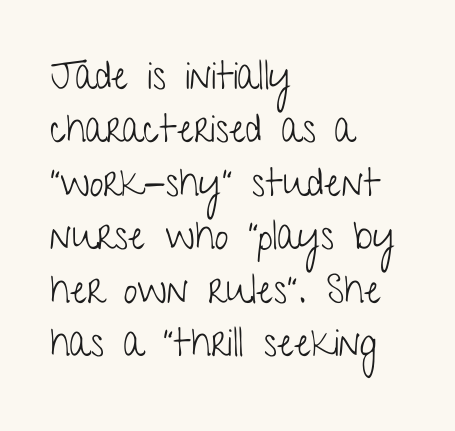
{"serif": "no", "italic": "no", "bold": "no", "weight": "light", "width": "condensed", "stroke_contrast": "low", "x_height": "medium", "monospaced": "no", "underline": "no", "align": "left", "line_spacing": "normal", "line_spacing_ratio": 1.37, "letter_spacing": "normal", "letter_spacing_em": 0.0, "glyph_px": 39}
